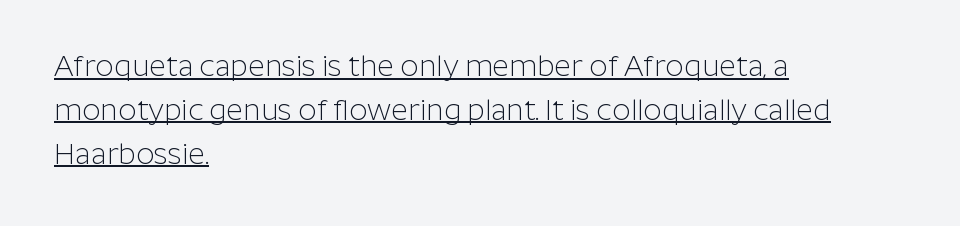
{"serif": "no", "italic": "no", "bold": "no", "weight": "light", "width": "normal", "stroke_contrast": "low", "x_height": "medium", "monospaced": "no", "underline": "yes", "align": "left", "line_spacing": "normal", "line_spacing_ratio": 1.51, "letter_spacing": "normal", "letter_spacing_em": 0.0, "glyph_px": 29}
